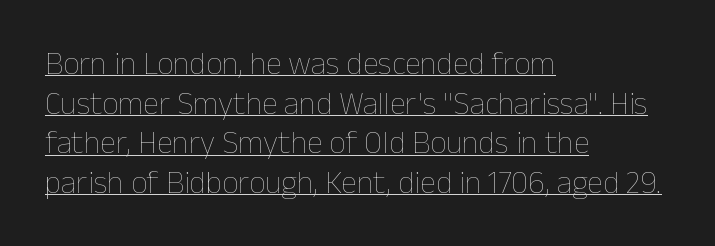
{"italic": "no", "bold": "no", "weight": "thin", "width": "normal", "stroke_contrast": "low", "x_height": "medium", "monospaced": "no", "underline": "yes", "align": "left", "line_spacing_ratio": 1.24, "letter_spacing": "normal", "letter_spacing_em": 0.0, "glyph_px": 32}
